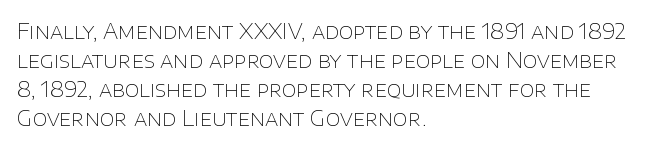
The image shows 21 px text type, upright; set left-aligned, normal line spacing (1.38x), normal letter spacing, not underlined.
